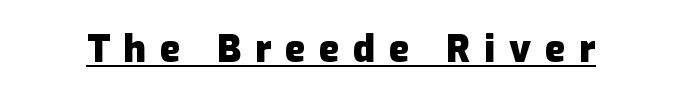
The image shows 38 px heavy sans-serif type, upright; set unusually wide letter spacing (+0.36 em), underlined; low stroke contrast and a medium x-height.
